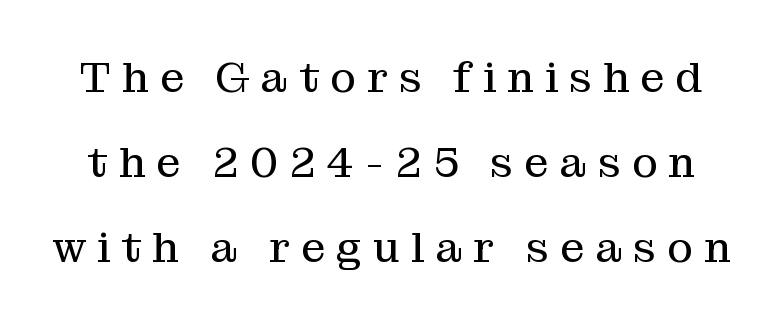
{"serif": "yes", "italic": "no", "bold": "no", "weight": "regular", "width": "normal", "stroke_contrast": "medium", "x_height": "medium", "monospaced": "no", "underline": "no", "line_spacing": "loose", "line_spacing_ratio": 1.98, "letter_spacing": "wide", "letter_spacing_em": 0.26, "glyph_px": 43}
